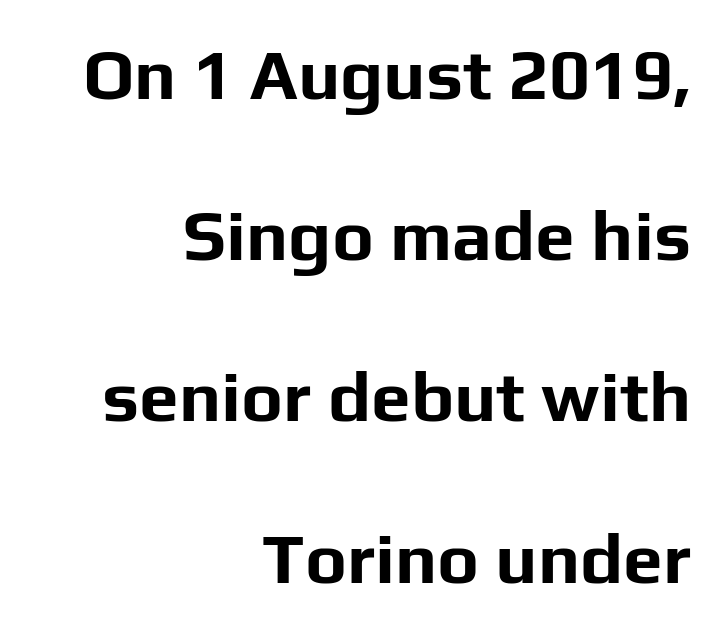
The image shows 71 px bold sans-serif type, upright; set right-aligned, loose line spacing (2.27x), normal letter spacing, not underlined; low stroke contrast and a medium x-height.
